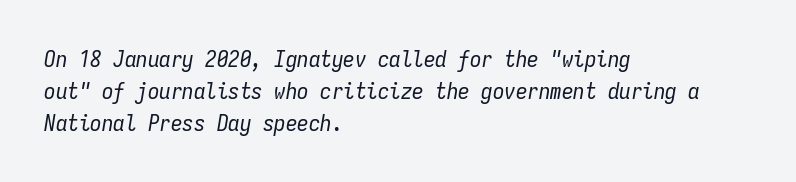
The line texture is even and compact thanks to regular tracking. This sample uses an oblique cut, with every glyph tilted off the vertical. Every row of glyphs begins at an identical x-position on the left. The space beneath each line is pristine and unruled. Rows of type keep a routine distance in the vertical direction.
